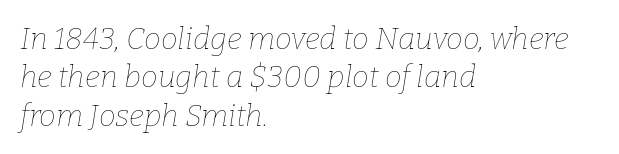
{"italic": "yes", "lean": "right", "slant_degrees": 9, "bold": "no", "weight": "thin", "width": "normal", "stroke_contrast": "low", "x_height": "medium", "monospaced": "no", "underline": "no", "align": "left", "line_spacing": "normal", "line_spacing_ratio": 1.28, "letter_spacing": "normal", "letter_spacing_em": 0.0, "glyph_px": 30}
